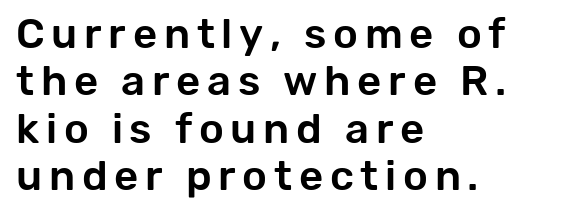
The image shows 42 px sans-serif type, upright; set left-aligned, tight line spacing (1.13x), not underlined; low stroke contrast and a medium x-height.
